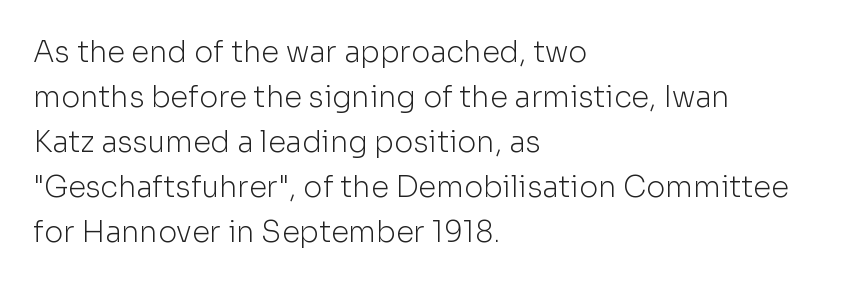
{"serif": "no", "italic": "no", "bold": "no", "weight": "light", "width": "normal", "stroke_contrast": "low", "x_height": "medium", "monospaced": "no", "underline": "no", "align": "left", "line_spacing": "normal", "line_spacing_ratio": 1.55, "letter_spacing": "normal", "letter_spacing_em": 0.0, "glyph_px": 29}
